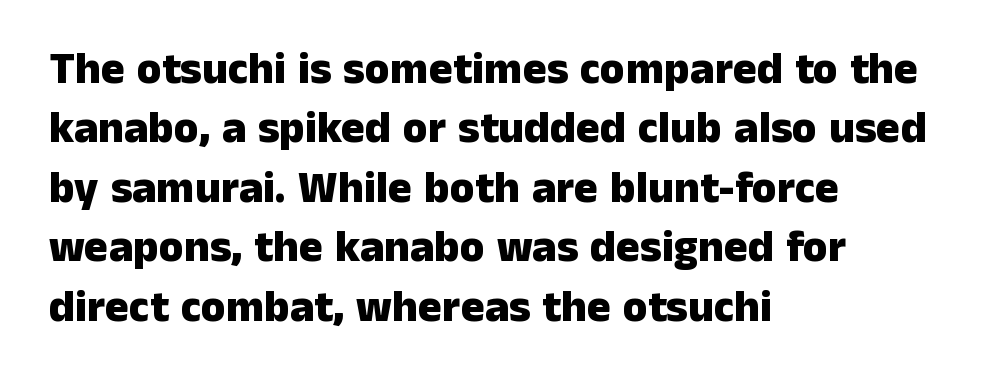
A bare baseline throughout the passage. Caption: multi-line text, flush left, ragged right. Is this a fixed-width face? No — the glyphs have proportional, varying widths. The passage shown is emphatically bold. Every stem runs plumb, perpendicular to the baseline. The passage shown is typeset with a sans-serif family.
